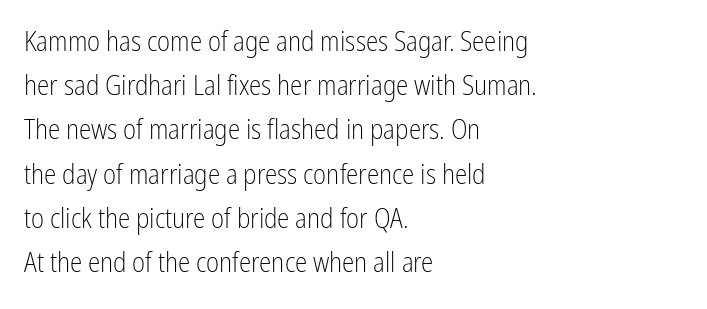
The image shows 28 px light, condensed sans-serif type, upright; set left-aligned, normal line spacing (1.58x), normal letter spacing, not underlined; low stroke contrast and a medium x-height.
